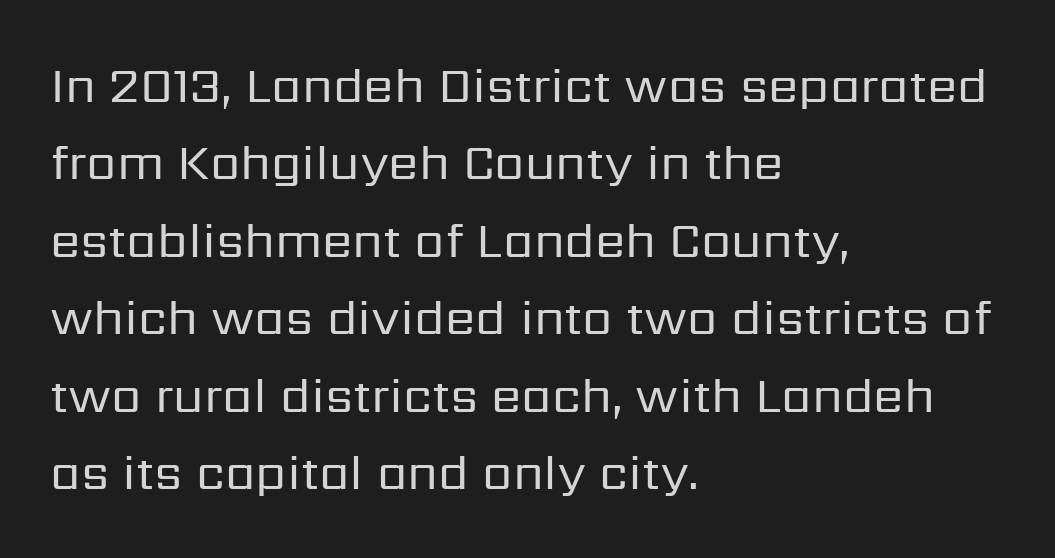
The image shows 49 px regular-weight sans-serif type, upright; set left-aligned, normal line spacing (1.58x), normal letter spacing, not underlined; low stroke contrast and a medium x-height.
